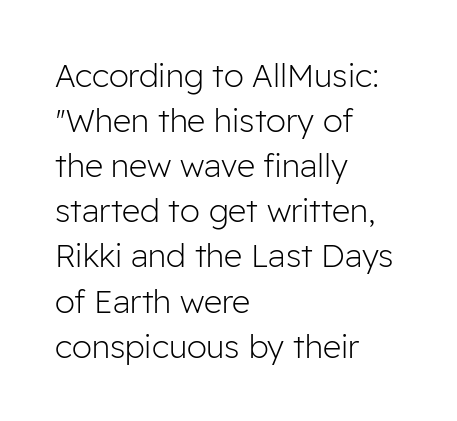
The compositor pushed each line to the left boundary. Stems here are at most as thick as an everyday book face. Students, note that the glyphs here touch the page at normal intervals. Every stem runs plumb, perpendicular to the baseline. This sample has the flowing, uneven cadence of proportional lettering. Words float on clear page, feet unadorned.
